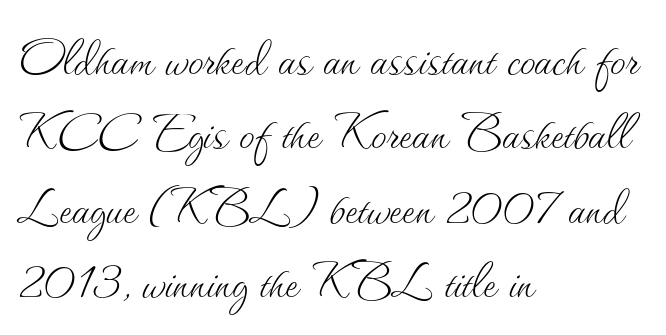
{"bold": "no", "weight": "thin", "width": "normal", "stroke_contrast": "medium", "x_height": "small", "monospaced": "no", "underline": "no", "align": "left", "line_spacing_ratio": 1.2, "letter_spacing": "normal", "letter_spacing_em": 0.0, "glyph_px": 62}
